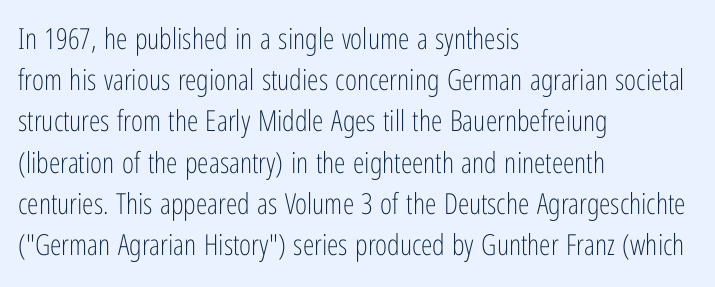
{"serif": "no", "italic": "no", "bold": "no", "weight": "light", "width": "condensed", "stroke_contrast": "low", "x_height": "medium", "monospaced": "no", "underline": "no", "align": "left", "line_spacing": "normal", "line_spacing_ratio": 1.42, "letter_spacing": "normal", "letter_spacing_em": 0.0, "glyph_px": 29}
